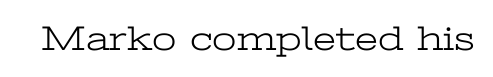
{"serif": "yes", "italic": "no", "bold": "no", "weight": "light", "width": "wide", "stroke_contrast": "low", "x_height": "medium", "monospaced": "no", "underline": "no", "letter_spacing": "normal", "letter_spacing_em": 0.0, "glyph_px": 35}
